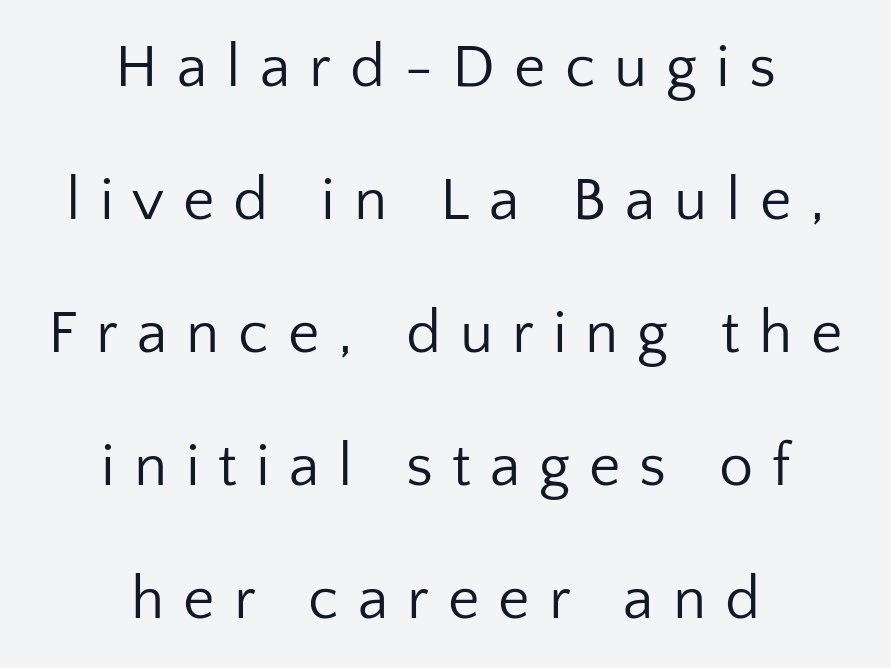
Q: Is the text bold? A: No.
Q: Is the text italic (slanted)? A: No, it is upright.
Q: Is the typeface a serif or a sans-serif typeface? A: Sans-serif.
Q: Is the text underlined? A: No.
Q: How is the paragraph aligned? A: Centered.
Q: Is the spacing between letters normal or unusually wide? A: Unusually wide.
Q: Is the spacing between lines tight, normal or loose? A: Loose.
Q: Width (condensed, normal, or wide)? A: Normal.
Q: Stroke contrast? A: Low.
Q: x-height? A: Medium.
Q: Monospaced? A: No.
